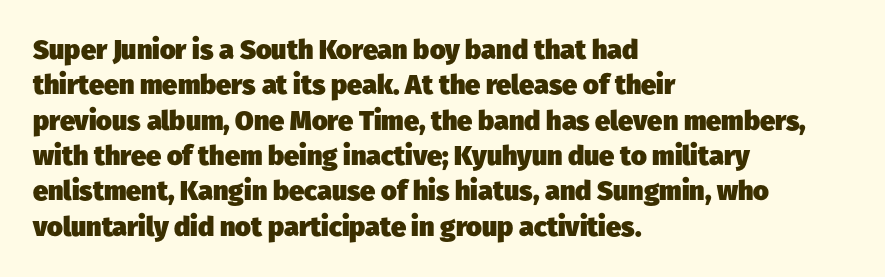
In terms of leading, this rendering sits right in the middle. The gaps between neighbouring characters are ordinary and unremarkable. The baseline area is clear. Chunky letters — that's bold for sure. The setting favours the left margin, as ordinary paragraphs usually do.
